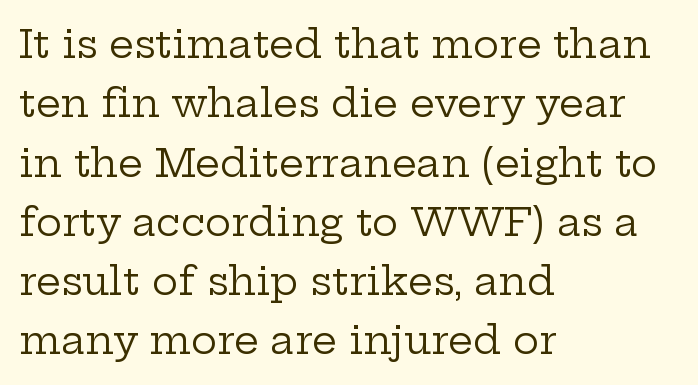
The image shows 39 px regular-weight, wide serif type, upright; set left-aligned, normal line spacing (1.52x), normal letter spacing, not underlined; low stroke contrast and a medium x-height.
